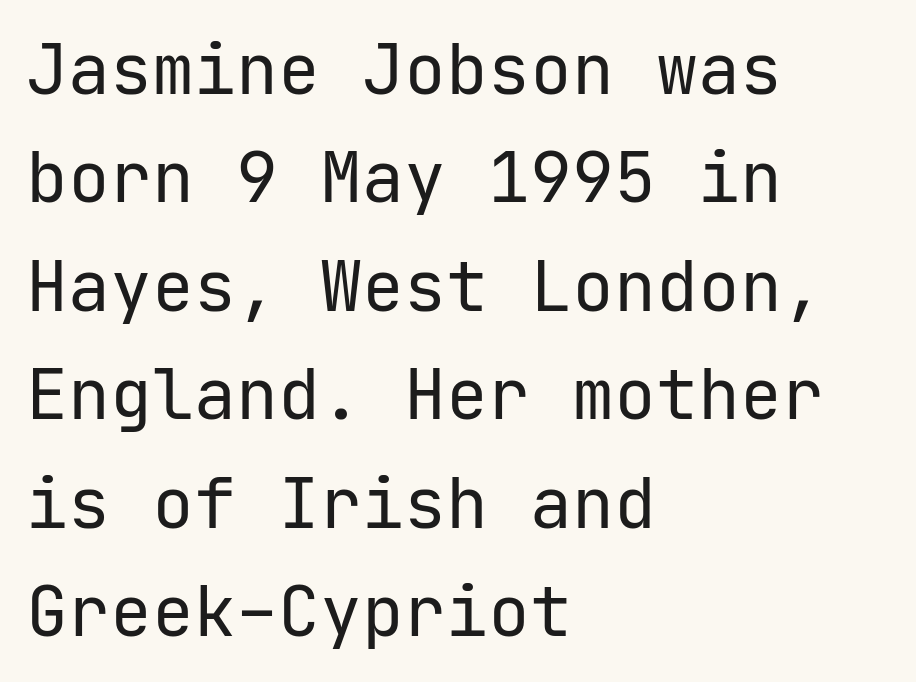
The image shows 70 px regular-weight sans-serif type, upright, monospaced; set left-aligned, normal line spacing (1.55x), normal letter spacing, not underlined; low stroke contrast and a medium x-height.
